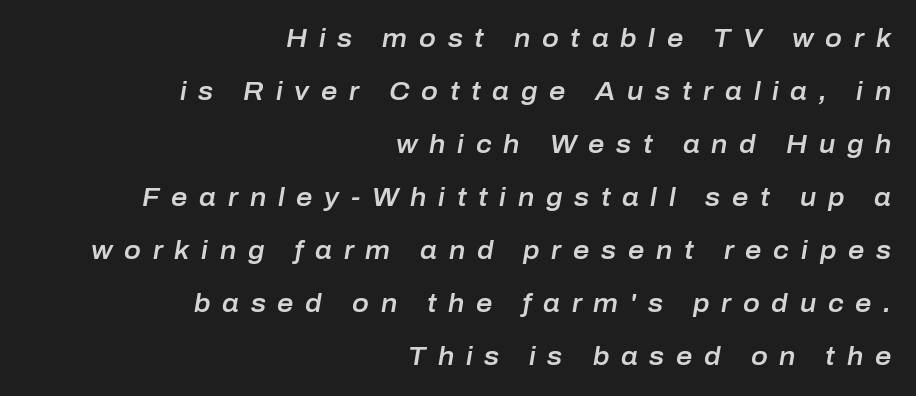
Unmarked baselines from the first word to the last. The horizontal fit of the characters is loose and conspicuously gappy. Successive baselines arrive slowly, with a big drop between each. Every row of glyphs terminates at an identical x-position on the right. Is the type slanted? Yes — the strokes lean at a clear angle.
